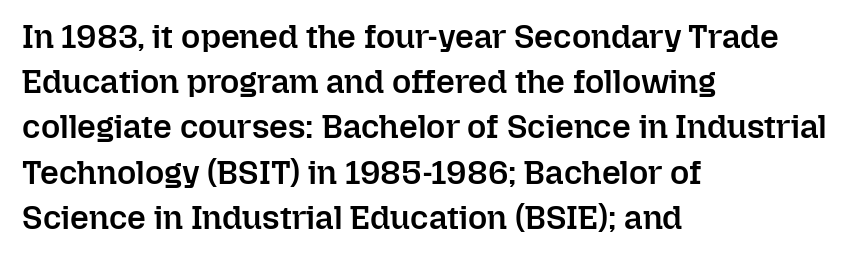
Q: Is the text bold? A: Semi-bold.
Q: Is the text italic (slanted)? A: No, it is upright.
Q: Is the text underlined? A: No.
Q: How is the paragraph aligned? A: Left-aligned.
Q: Is the spacing between letters normal or unusually wide? A: Normal.
Q: Is the spacing between lines tight, normal or loose? A: Normal.
Q: Width (condensed, normal, or wide)? A: Normal.
Q: Stroke contrast? A: Low.
Q: x-height? A: Medium.
Q: Monospaced? A: No.
